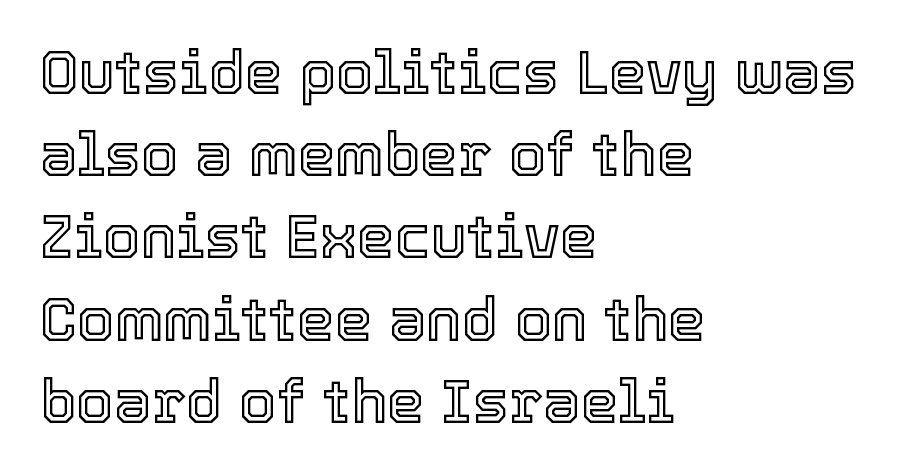
Q: Is the text italic (slanted)? A: No, it is upright.
Q: Is the text underlined? A: No.
Q: How is the paragraph aligned? A: Left-aligned.
Q: Is the spacing between letters normal or unusually wide? A: Normal.
Q: Is the spacing between lines tight, normal or loose? A: Normal.
Q: Width (condensed, normal, or wide)? A: Normal.
Q: x-height? A: Medium.
Q: Monospaced? A: No.
